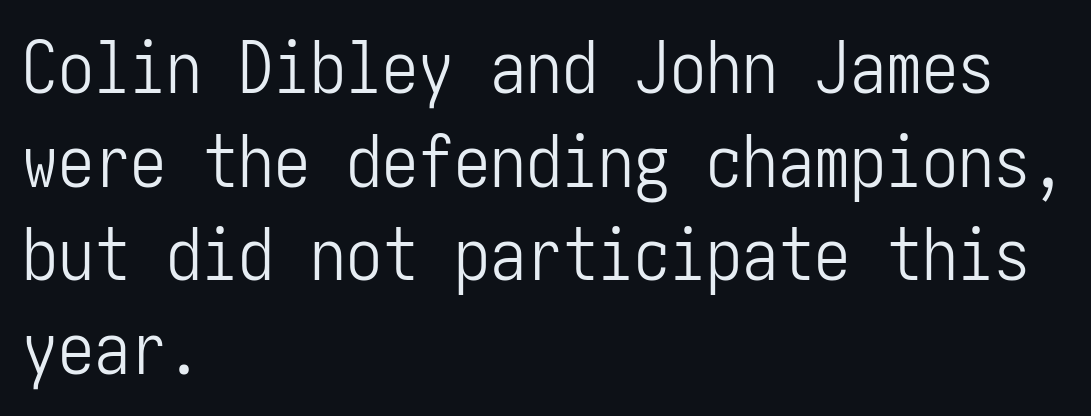
Q: Is the text bold? A: No.
Q: Is the text italic (slanted)? A: No, it is upright.
Q: Is the typeface a serif or a sans-serif typeface? A: Sans-serif.
Q: Is the text underlined? A: No.
Q: How is the paragraph aligned? A: Left-aligned.
Q: Is the spacing between letters normal or unusually wide? A: Normal.
Q: Is the spacing between lines tight, normal or loose? A: Normal.
Q: Width (condensed, normal, or wide)? A: Condensed.
Q: Stroke contrast? A: Low.
Q: x-height? A: Medium.
